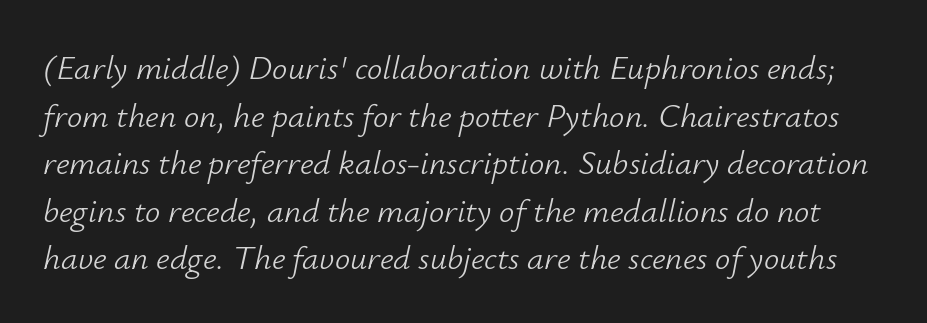
Q: Is the text bold? A: No.
Q: Is the text italic (slanted)? A: Yes, it leans right by about 12 degrees.
Q: Is the text underlined? A: No.
Q: Is the spacing between letters normal or unusually wide? A: Normal.
Q: Is the spacing between lines tight, normal or loose? A: Normal.
Q: Width (condensed, normal, or wide)? A: Normal.
Q: Stroke contrast? A: Low.
Q: x-height? A: Small.
Q: Monospaced? A: No.
